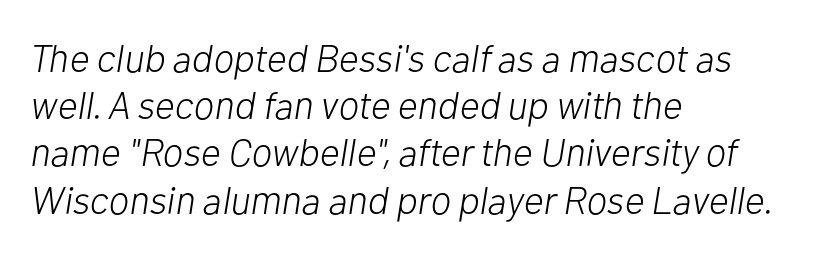
Each row of text sits above clean, open space. Leftover space on each line is placed entirely after the last word. The passage shown has conventional tracking throughout. The rendering applies a slant to the glyphs.
